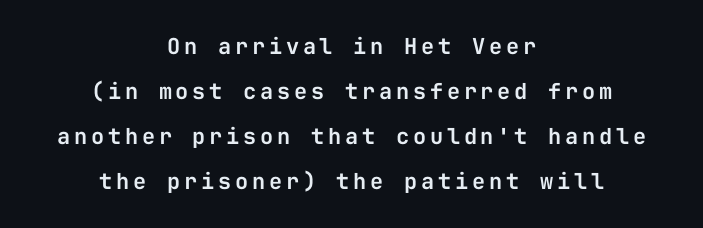
{"italic": "no", "underline": "no", "align": "center", "line_spacing": "loose", "line_spacing_ratio": 2.05, "glyph_px": 22}
